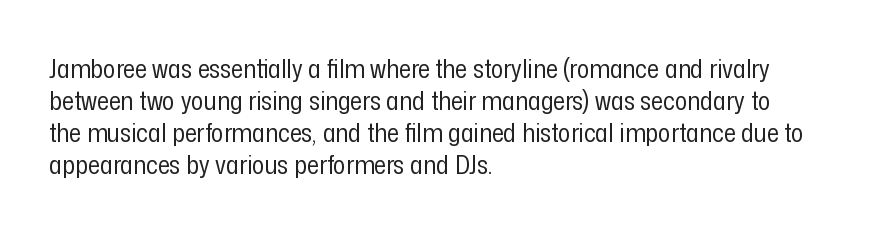
The image shows 26 px text type, upright; set left-aligned, line spacing 1.23x, normal letter spacing, not underlined.
